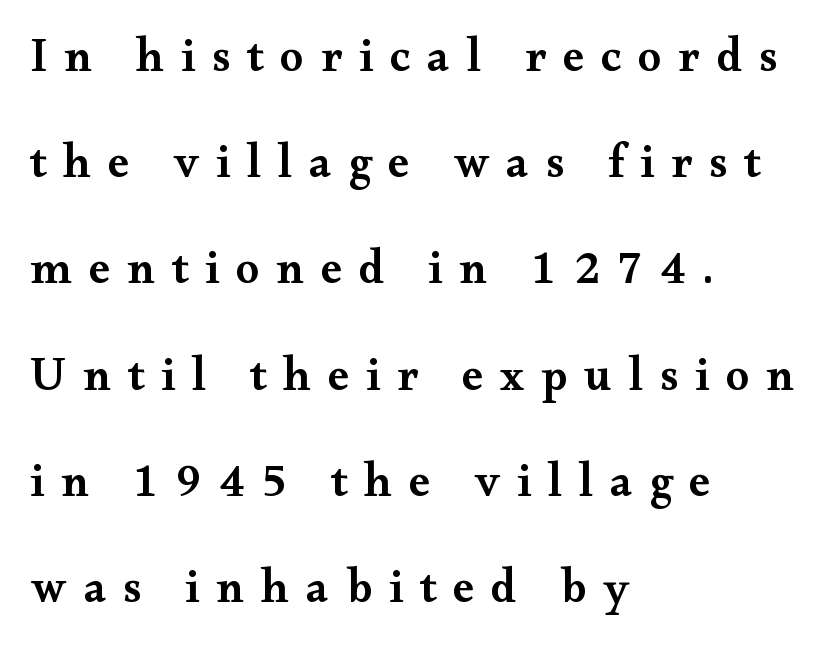
Q: Is the text bold? A: Semi-bold.
Q: Is the text italic (slanted)? A: No, it is upright.
Q: Is the typeface a serif or a sans-serif typeface? A: Serif.
Q: Is the text underlined? A: No.
Q: How is the paragraph aligned? A: Left-aligned.
Q: Is the spacing between letters normal or unusually wide? A: Unusually wide.
Q: Is the spacing between lines tight, normal or loose? A: Loose.
Q: Width (condensed, normal, or wide)? A: Wide.
Q: Stroke contrast? A: Medium.
Q: x-height? A: Small.
Q: Monospaced? A: No.
